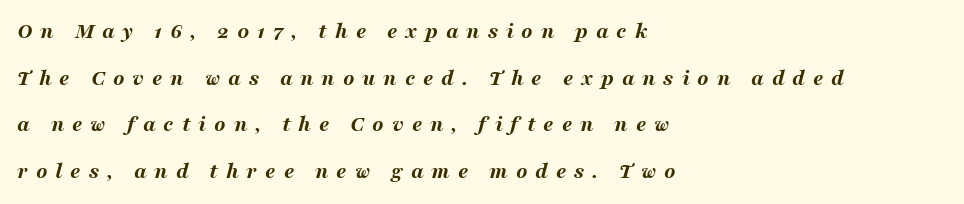
The image shows 23 px bold type, italic (leaning right); set left-aligned, loose line spacing (2.03x), unusually wide letter spacing (+0.34 em), not underlined.
